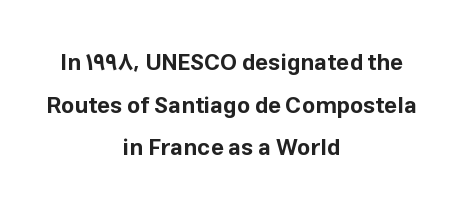
Q: Is the text bold? A: Yes.
Q: Is the text italic (slanted)? A: No, it is upright.
Q: Is the text underlined? A: No.
Q: How is the paragraph aligned? A: Centered.
Q: Is the spacing between letters normal or unusually wide? A: Normal.
